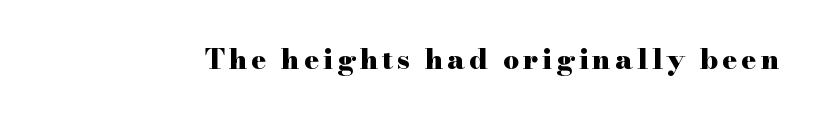
Set as a true bold cut, around the 700 mark. The type sits square on the baseline with zero lean. Note the varied advance widths — an 'i' is clearly narrower than an 'm'. The zone under the glyphs is completely vacant. To sum up the face: it has serifs.
